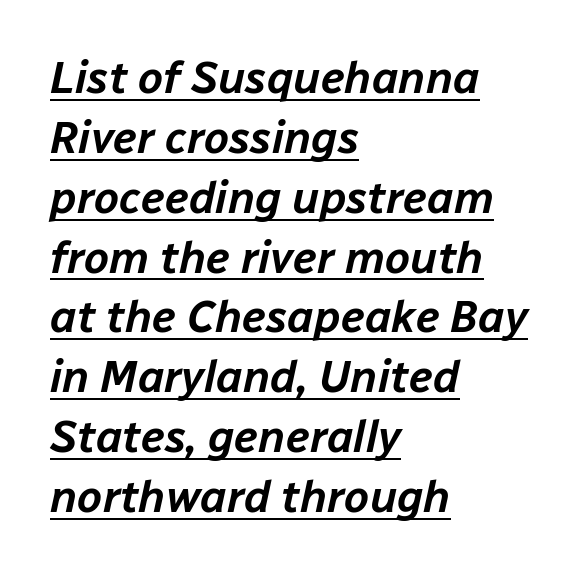
What decoration does the sample have? An underline. Is this a fixed-width face? No — the glyphs have proportional, varying widths. The face used here is rendered with its standard letterfit. Students, observe: this is what conventionally led text looks like. Every character sits at an angle, as italics do. Compared with a centered layout, this one pins lines to the left instead.
